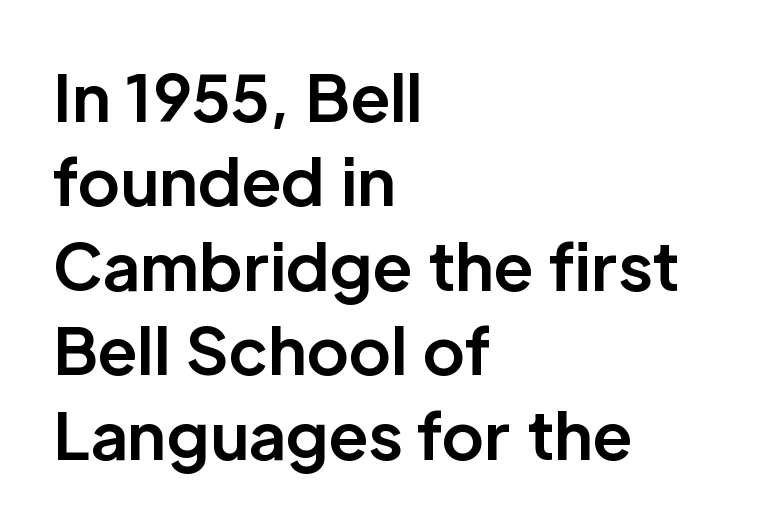
Spacing between characters is what you'd get straight out of the box. Look at the bottom of the vertical strokes: they stop flat, with no serifs. Students, observe: this is what conventionally led text looks like. The glyphs are unaccompanied by any horizontal stroke below them. Each glyph is drawn with heavy, bold strokes. Upright lettering throughout.
